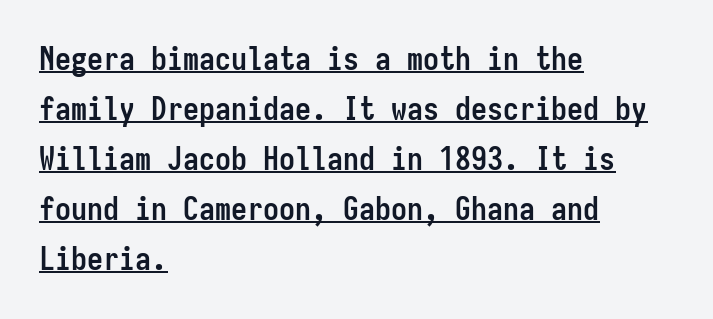
Q: Is the text bold? A: Yes.
Q: Is the text italic (slanted)? A: No, it is upright.
Q: Is the typeface a serif or a sans-serif typeface? A: Sans-serif.
Q: Is the text underlined? A: Yes.
Q: How is the paragraph aligned? A: Left-aligned.
Q: Is the spacing between letters normal or unusually wide? A: Normal.
Q: Is the spacing between lines tight, normal or loose? A: Normal.
Q: Width (condensed, normal, or wide)? A: Condensed.
Q: Stroke contrast? A: Low.
Q: x-height? A: Medium.
Q: Monospaced? A: Yes.
